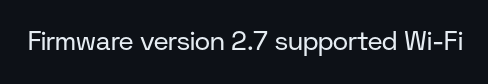
Q: Is the text bold? A: No.
Q: Is the text italic (slanted)? A: No, it is upright.
Q: Is the text underlined? A: No.
Q: Is the spacing between letters normal or unusually wide? A: Normal.
